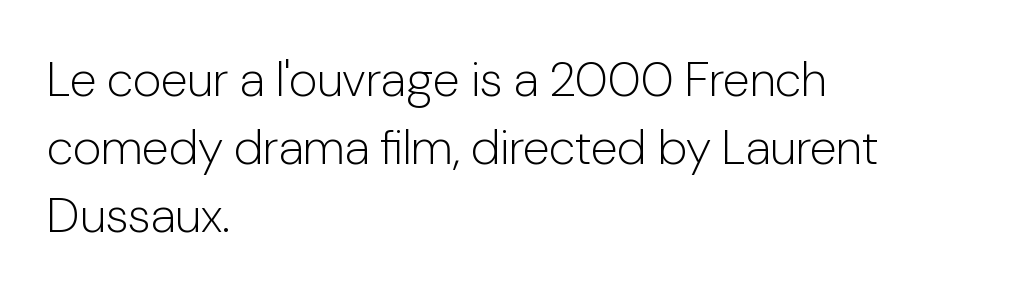
{"serif": "no", "italic": "no", "bold": "no", "weight": "light", "width": "normal", "stroke_contrast": "low", "x_height": "medium", "monospaced": "no", "underline": "no", "align": "left", "line_spacing": "normal", "line_spacing_ratio": 1.39, "letter_spacing": "normal", "letter_spacing_em": 0.0, "glyph_px": 49}
